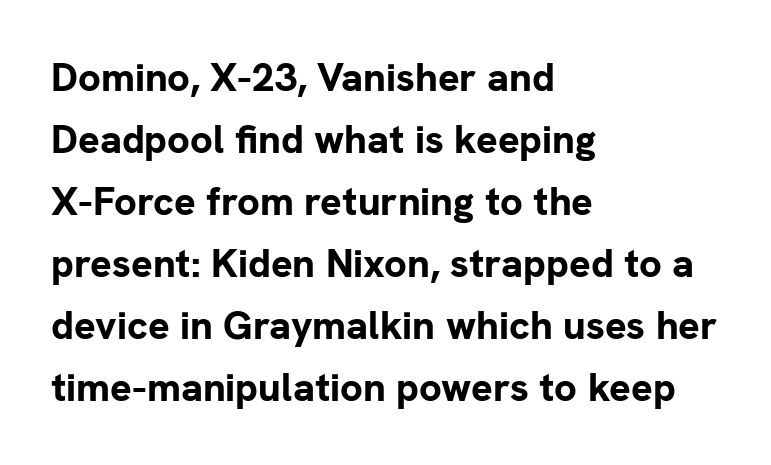
Italic? Not at all — the glyphs are vertical. What weight is shown? A full bold with thick strokes. In terms of leading, this rendering sits right in the middle. Quick note: underline off. Caption: multi-line text, flush left, ragged right. The rendering uses natural spacing where letterforms have individual widths.
